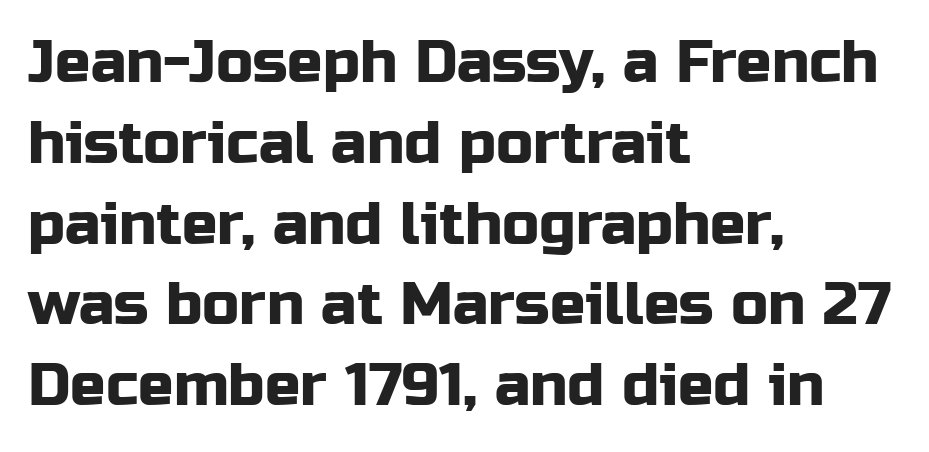
The image shows 59 px sans-serif type, upright; set left-aligned, normal line spacing (1.37x), normal letter spacing, not underlined; low stroke contrast and a medium x-height.
